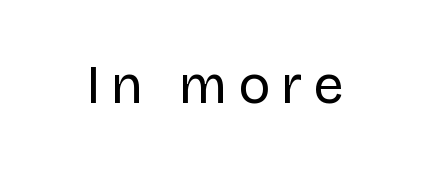
The string is rendered with underlining switched off. The glyphs in this specimen are sans serif. A quiet, ordinary-to-light weight characterises the typeface. You could only call the tracking loose — the letters float apart. The letters advance in unequal steps, a hallmark of proportional type. Unlike italic type, these characters show no tilt at all.
